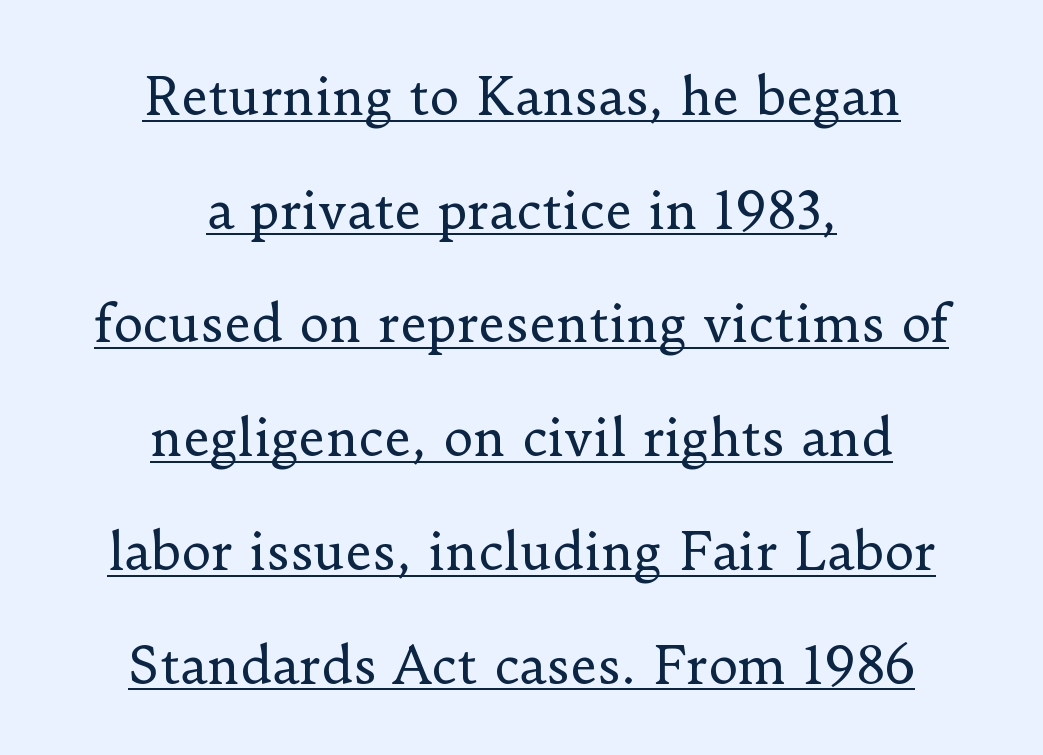
{"serif": "yes", "italic": "no", "bold": "no", "weight": "regular", "width": "normal", "stroke_contrast": "low", "x_height": "small", "monospaced": "no", "underline": "yes", "align": "center", "line_spacing": "loose", "line_spacing_ratio": 2.23, "letter_spacing": "normal", "letter_spacing_em": 0.0, "glyph_px": 51}
